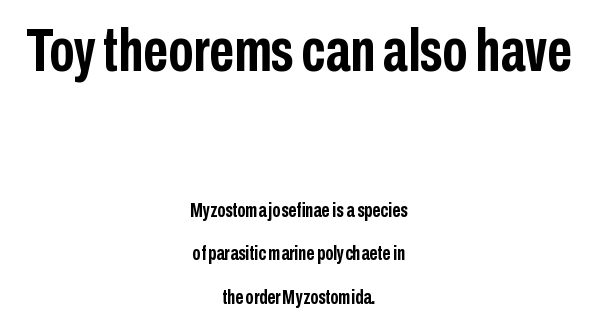
Q: Is the text bold? A: Yes.
Q: Is the text italic (slanted)? A: No, it is upright.
Q: Is the typeface a serif or a sans-serif typeface? A: Sans-serif.
Q: Is the text underlined? A: No.
Q: How is the paragraph aligned? A: Centered.
Q: Is the spacing between letters normal or unusually wide? A: Normal.
Q: Is the spacing between lines tight, normal or loose? A: Loose.
Q: Which block of text is set in a larger size, the first (top) or the second (bottom)? A: The first (top) one.
Q: Width (condensed, normal, or wide)? A: Condensed.
Q: Stroke contrast? A: Low.
Q: x-height? A: Medium.
Q: Monospaced? A: No.
